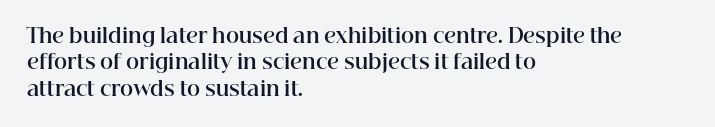
Q: Is the text bold? A: Yes.
Q: Is the text italic (slanted)? A: No, it is upright.
Q: Is the text underlined? A: No.
Q: How is the paragraph aligned? A: Left-aligned.
Q: Is the spacing between letters normal or unusually wide? A: Normal.
Q: Is the spacing between lines tight, normal or loose? A: Normal.
